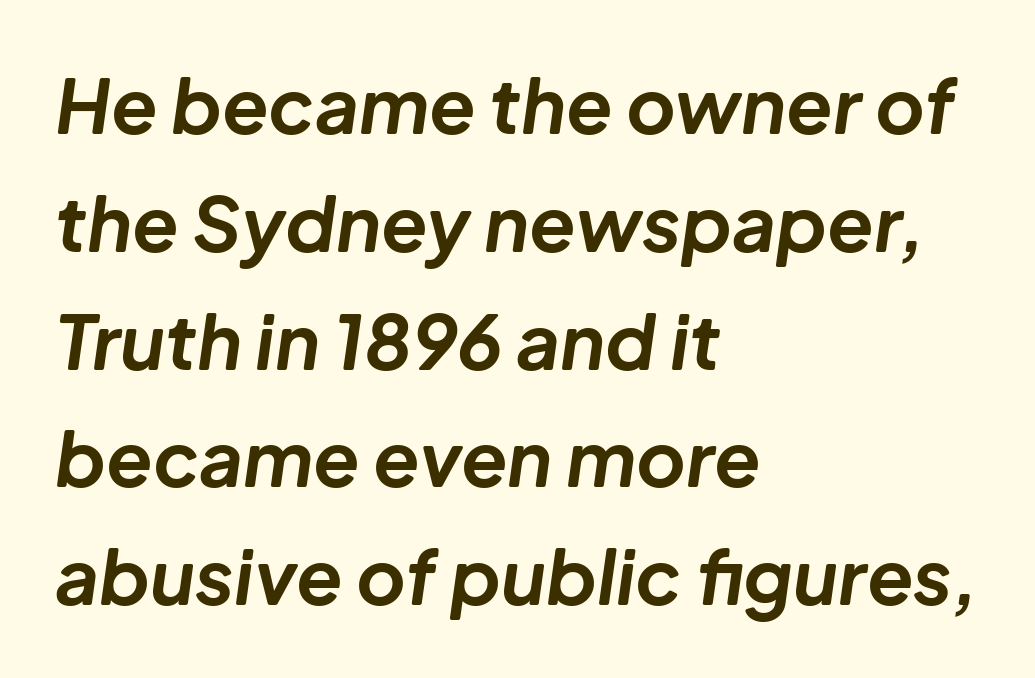
Does the copy run flush right? No — it runs flush left. Does the leading feel generous? No, just average. A dark, heavy texture on the line: the type is bold. The specimen omits any rule beneath the text block's lines.
